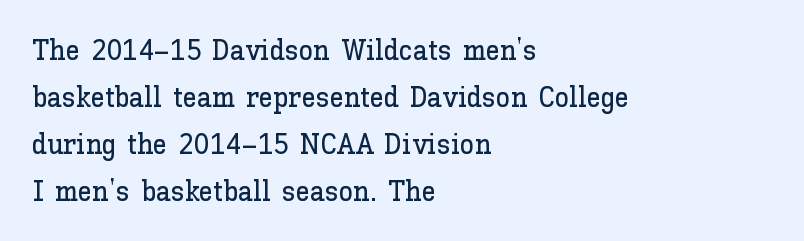
The image shows 29 px text type, upright; set left-aligned, normal line spacing (1.62x), normal letter spacing, not underlined; low stroke contrast and a medium x-height.
